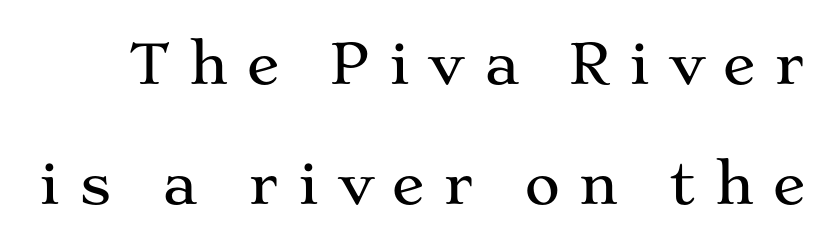
{"serif": "yes", "italic": "no", "width": "wide", "stroke_contrast": "medium", "x_height": "medium", "monospaced": "no", "underline": "no", "line_spacing": "loose", "line_spacing_ratio": 2.19, "letter_spacing": "wide", "letter_spacing_em": 0.32, "glyph_px": 55}
